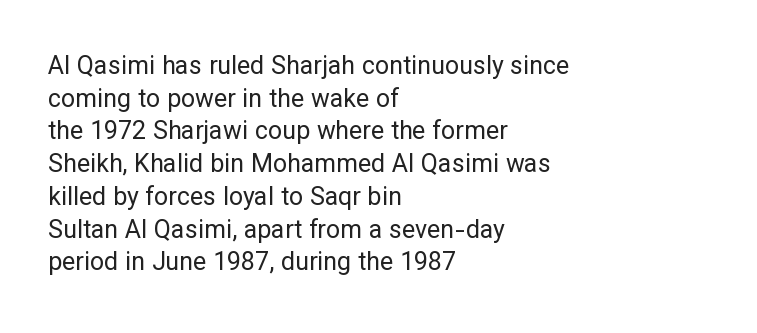
Q: Is the text bold? A: No.
Q: Is the text italic (slanted)? A: No, it is upright.
Q: Is the text underlined? A: No.
Q: How is the paragraph aligned? A: Left-aligned.
Q: Is the spacing between letters normal or unusually wide? A: Normal.
Q: Is the spacing between lines tight, normal or loose? A: Normal.
